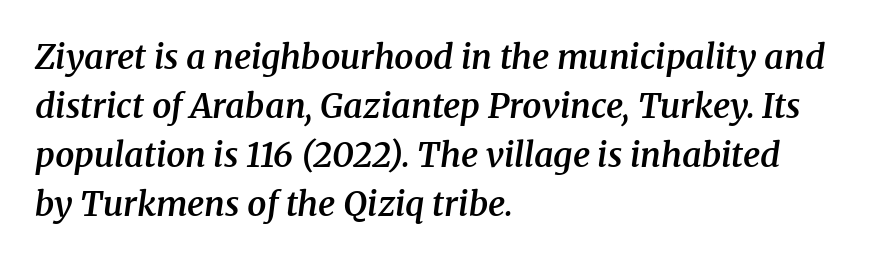
Q: Is the text bold? A: Semi-bold.
Q: Is the text italic (slanted)? A: Yes, it leans right by about 8 degrees.
Q: Is the typeface a serif or a sans-serif typeface? A: Serif.
Q: Is the text underlined? A: No.
Q: How is the paragraph aligned? A: Left-aligned.
Q: Is the spacing between letters normal or unusually wide? A: Normal.
Q: Is the spacing between lines tight, normal or loose? A: Normal.
Q: Width (condensed, normal, or wide)? A: Normal.
Q: Stroke contrast? A: Medium.
Q: x-height? A: Medium.
Q: Monospaced? A: No.
